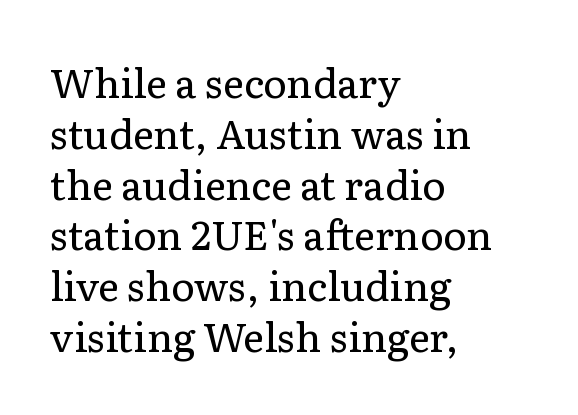
Q: Is the text bold? A: No.
Q: Is the text italic (slanted)? A: No, it is upright.
Q: Is the typeface a serif or a sans-serif typeface? A: Serif.
Q: Is the text underlined? A: No.
Q: How is the paragraph aligned? A: Left-aligned.
Q: Is the spacing between letters normal or unusually wide? A: Normal.
Q: Is the spacing between lines tight, normal or loose? A: Normal.
Q: Width (condensed, normal, or wide)? A: Normal.
Q: Stroke contrast? A: Low.
Q: x-height? A: Medium.
Q: Monospaced? A: No.
